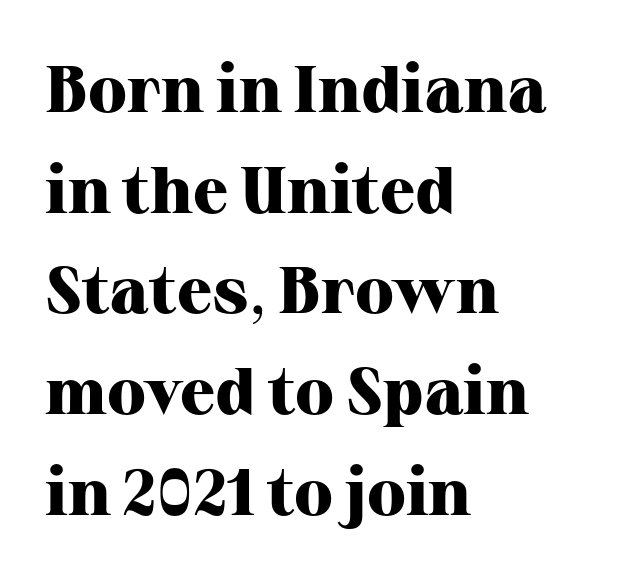
The image shows 65 px heavy serif type, upright; set left-aligned, normal line spacing (1.55x), normal letter spacing, not underlined; high stroke contrast and a medium x-height.
